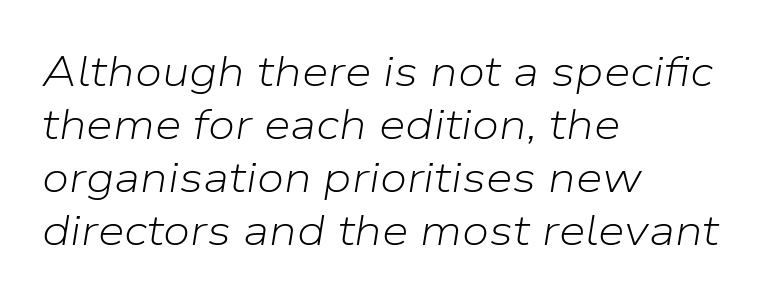
Q: Is the text bold? A: No.
Q: Is the text italic (slanted)? A: Yes, it leans right by about 9 degrees.
Q: Is the text underlined? A: No.
Q: How is the paragraph aligned? A: Left-aligned.
Q: Is the spacing between letters normal or unusually wide? A: Normal.
Q: Width (condensed, normal, or wide)? A: Normal.
Q: Stroke contrast? A: Low.
Q: x-height? A: Medium.
Q: Monospaced? A: No.
